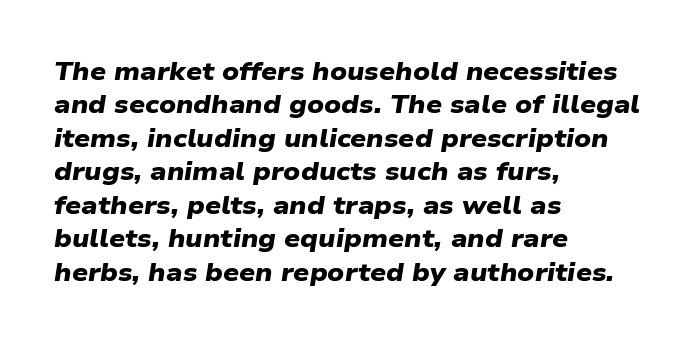
Q: Is the text bold? A: Yes.
Q: Is the text underlined? A: No.
Q: How is the paragraph aligned? A: Left-aligned.
Q: Is the spacing between letters normal or unusually wide? A: Normal.
Q: Is the spacing between lines tight, normal or loose? A: Normal.
